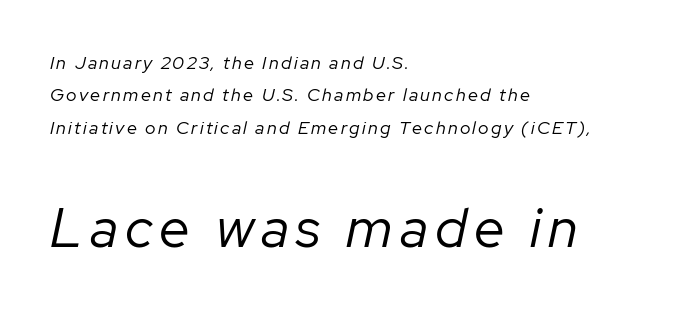
Q: Is the text bold? A: No.
Q: Is the text italic (slanted)? A: Yes, it leans right by about 12 degrees.
Q: Is the text underlined? A: No.
Q: How is the paragraph aligned? A: Left-aligned.
Q: Which block of text is set in a larger size, the first (top) or the second (bottom)? A: The second (bottom) one.
Q: Width (condensed, normal, or wide)? A: Normal.
Q: Stroke contrast? A: Low.
Q: x-height? A: Medium.
Q: Monospaced? A: No.
